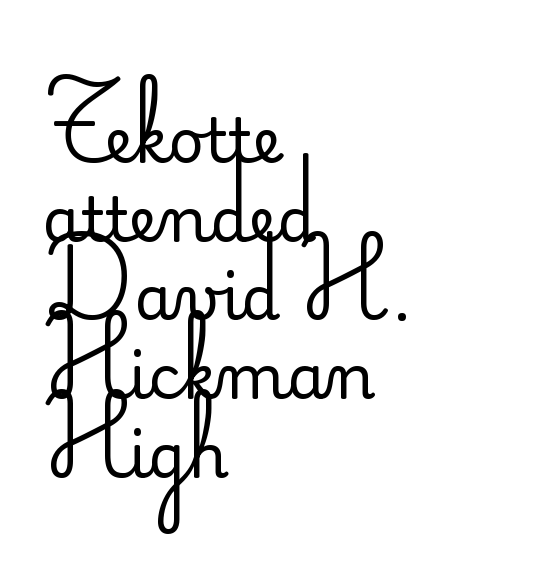
Whoever set this chose a conventional vertical rhythm. These lines keep a tight, regular rhythm from letter to letter. Just letters on the line, the space beneath them empty. These lines were composed using upright roman letters. Note the varied advance widths — an 'i' is clearly narrower than an 'm'.
